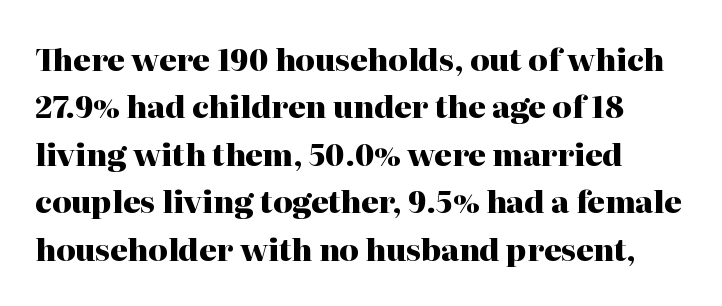
Q: Is the text bold? A: Yes.
Q: Is the text italic (slanted)? A: No, it is upright.
Q: Is the typeface a serif or a sans-serif typeface? A: Serif.
Q: Is the text underlined? A: No.
Q: Is the spacing between letters normal or unusually wide? A: Normal.
Q: Is the spacing between lines tight, normal or loose? A: Normal.
Q: Width (condensed, normal, or wide)? A: Normal.
Q: Stroke contrast? A: High.
Q: x-height? A: Medium.
Q: Monospaced? A: No.
